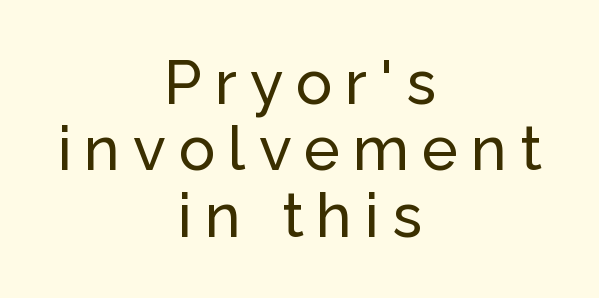
Q: Is the text italic (slanted)? A: No, it is upright.
Q: Is the typeface a serif or a sans-serif typeface? A: Sans-serif.
Q: Is the text underlined? A: No.
Q: How is the paragraph aligned? A: Centered.
Q: Is the spacing between letters normal or unusually wide? A: Unusually wide.
Q: Is the spacing between lines tight, normal or loose? A: Tight.
Q: Width (condensed, normal, or wide)? A: Normal.
Q: Stroke contrast? A: Low.
Q: x-height? A: Medium.
Q: Monospaced? A: No.
